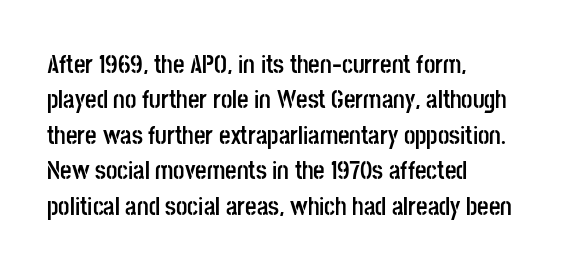
The image shows 25 px bold type, upright; set left-aligned, normal line spacing (1.42x), normal letter spacing, not underlined.
